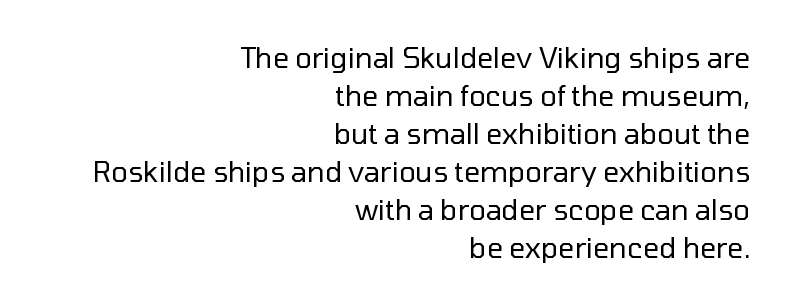
The block of text has a typical density, with ordinary space between rows. The letterforms sit shoulder to shoulder at normal distance. The typesetter chose a ragged-left arrangement here. The face used here is a sans, in the tradition of grotesques and geometrics.
